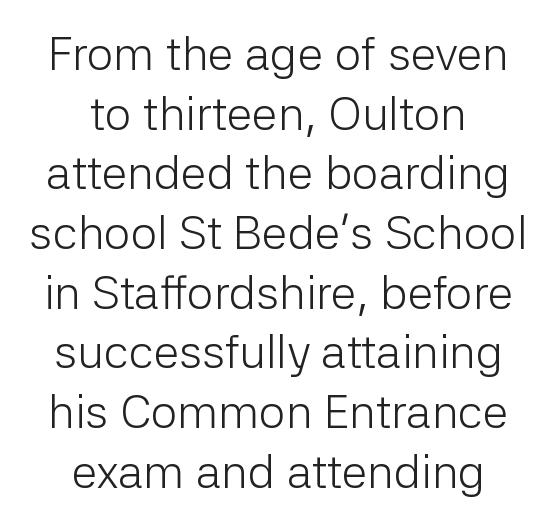
Q: Is the text bold? A: No.
Q: Is the text italic (slanted)? A: No, it is upright.
Q: Is the typeface a serif or a sans-serif typeface? A: Sans-serif.
Q: Is the text underlined? A: No.
Q: How is the paragraph aligned? A: Centered.
Q: Is the spacing between letters normal or unusually wide? A: Normal.
Q: Is the spacing between lines tight, normal or loose? A: Normal.
Q: Width (condensed, normal, or wide)? A: Normal.
Q: Stroke contrast? A: Low.
Q: x-height? A: Medium.
Q: Monospaced? A: No.
